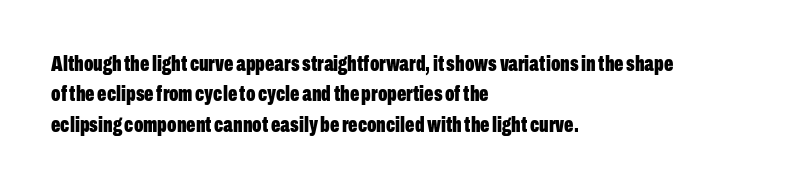
{"italic": "no", "bold": "yes", "underline": "no", "align": "left", "line_spacing": "normal", "line_spacing_ratio": 1.38, "letter_spacing": "normal", "letter_spacing_em": 0.0, "glyph_px": 22}
